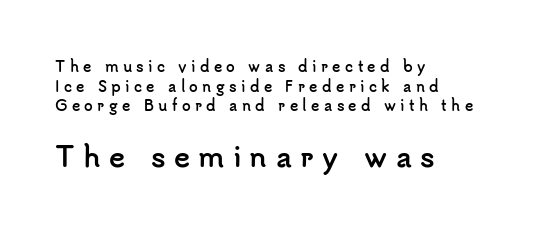
{"italic": "no", "bold": "yes", "underline": "no", "align": "left", "line_spacing": "normal", "line_spacing_ratio": 1.4, "letter_spacing": "wide", "letter_spacing_em": 0.31, "larger_block": "second", "size_ratio": 1.93, "glyph_px": 27}
